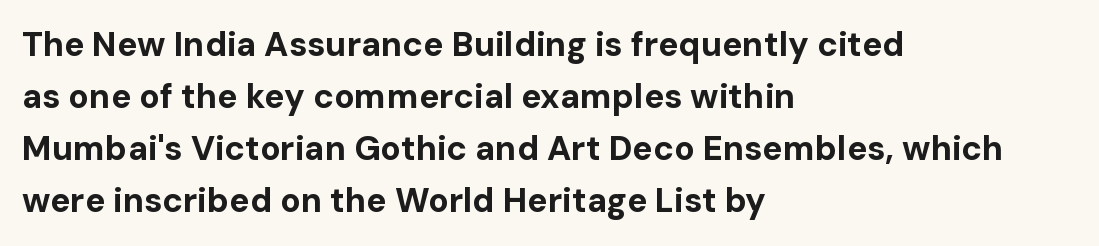
{"serif": "no", "italic": "no", "bold": "yes", "weight": "bold", "width": "normal", "stroke_contrast": "low", "x_height": "medium", "monospaced": "no", "underline": "no", "align": "left", "line_spacing": "normal", "line_spacing_ratio": 1.53, "letter_spacing": "normal", "letter_spacing_em": 0.0, "glyph_px": 34}
